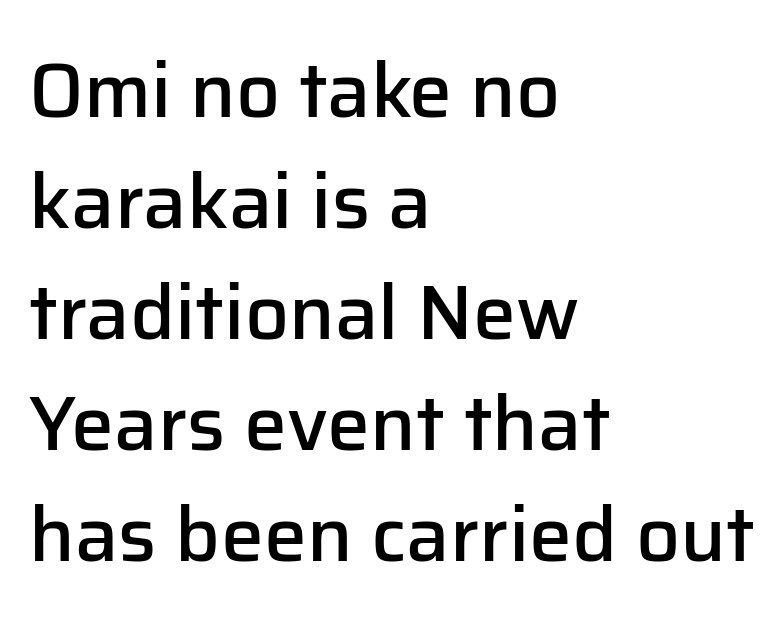
The image shows 77 px semibold sans-serif type, upright; set left-aligned, normal line spacing (1.44x), normal letter spacing, not underlined; low stroke contrast and a medium x-height.
